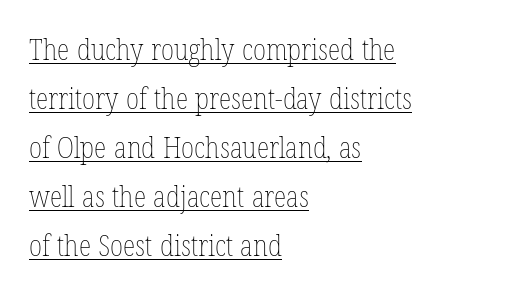
Q: Is the text bold? A: No.
Q: Is the text italic (slanted)? A: No, it is upright.
Q: Is the text underlined? A: Yes.
Q: How is the paragraph aligned? A: Left-aligned.
Q: Is the spacing between letters normal or unusually wide? A: Normal.
Q: Is the spacing between lines tight, normal or loose? A: Normal.
Q: Width (condensed, normal, or wide)? A: Condensed.
Q: Stroke contrast? A: Low.
Q: x-height? A: Medium.
Q: Monospaced? A: No.
